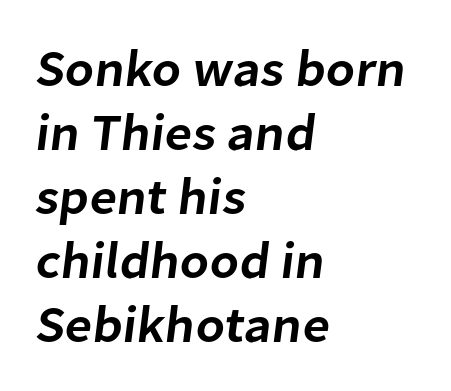
Heft: intermediate — a semibold. Nobody touched the tracking dial on this one. The typeface chosen for these lines omits serifs. The rendering anchors every line to the left-hand side.
